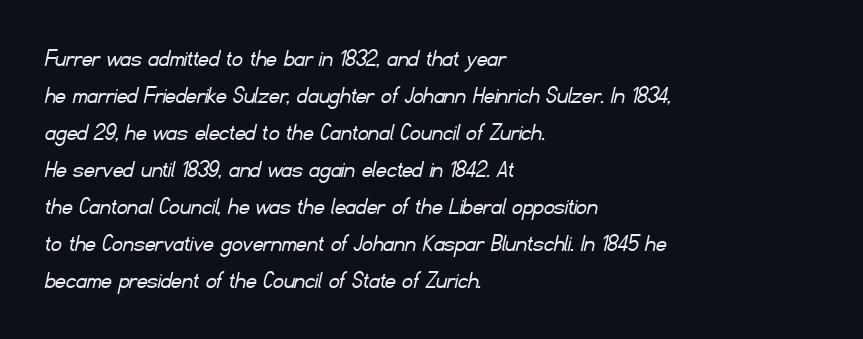
Q: Is the text bold? A: No.
Q: Is the text underlined? A: No.
Q: How is the paragraph aligned? A: Left-aligned.
Q: Is the spacing between letters normal or unusually wide? A: Normal.
Q: Is the spacing between lines tight, normal or loose? A: Normal.
